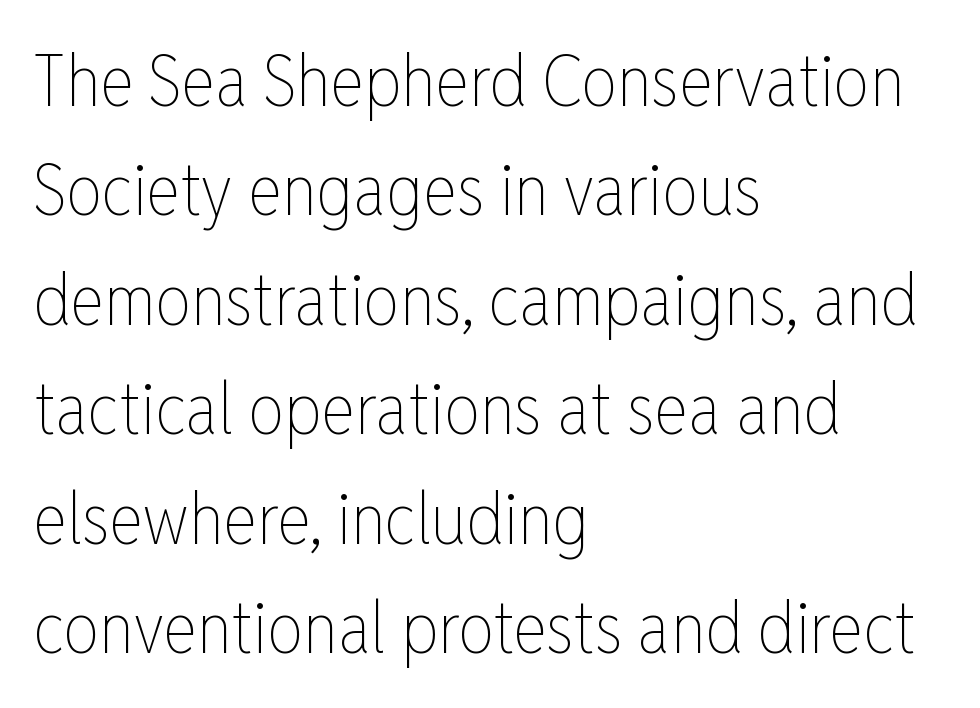
Q: Is the text bold? A: No.
Q: Is the text italic (slanted)? A: No, it is upright.
Q: Is the text underlined? A: No.
Q: How is the paragraph aligned? A: Left-aligned.
Q: Is the spacing between letters normal or unusually wide? A: Normal.
Q: Is the spacing between lines tight, normal or loose? A: Normal.
Q: Width (condensed, normal, or wide)? A: Condensed.
Q: Stroke contrast? A: Low.
Q: x-height? A: Medium.
Q: Monospaced? A: No.
